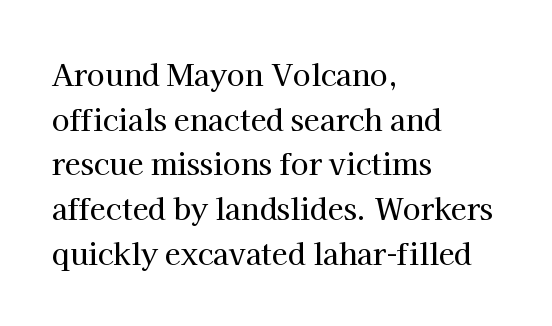
Q: Is the text italic (slanted)? A: No, it is upright.
Q: Is the typeface a serif or a sans-serif typeface? A: Serif.
Q: Is the text underlined? A: No.
Q: How is the paragraph aligned? A: Left-aligned.
Q: Is the spacing between letters normal or unusually wide? A: Normal.
Q: Is the spacing between lines tight, normal or loose? A: Normal.
Q: Width (condensed, normal, or wide)? A: Normal.
Q: Stroke contrast? A: High.
Q: x-height? A: Medium.
Q: Monospaced? A: No.
